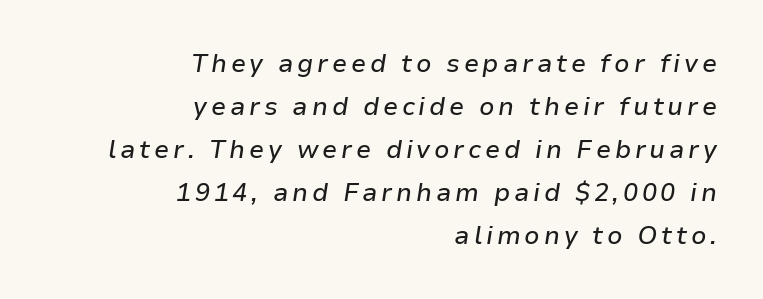
{"italic": "yes", "lean": "right", "slant_degrees": 9, "underline": "no", "align": "right", "line_spacing_ratio": 1.72, "glyph_px": 25}
